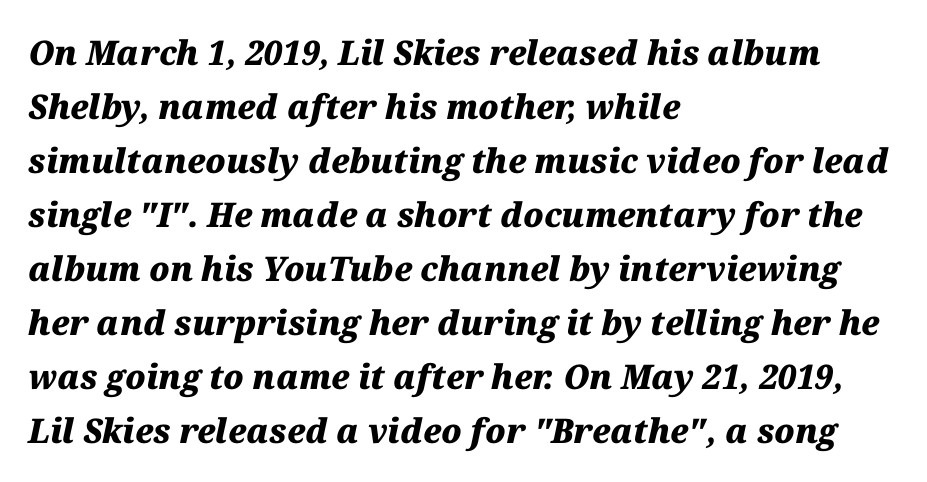
The image shows 34 px heavy type, italic (leaning right); set left-aligned, normal line spacing (1.59x), normal letter spacing, not underlined; medium stroke contrast and a medium x-height.
